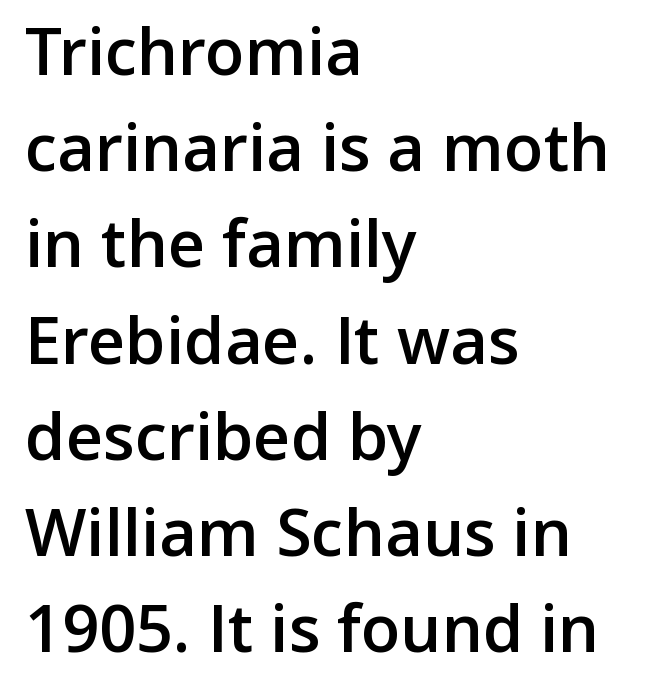
Q: Is the text bold? A: Semi-bold.
Q: Is the text italic (slanted)? A: No, it is upright.
Q: Is the typeface a serif or a sans-serif typeface? A: Sans-serif.
Q: Is the text underlined? A: No.
Q: How is the paragraph aligned? A: Left-aligned.
Q: Is the spacing between letters normal or unusually wide? A: Normal.
Q: Is the spacing between lines tight, normal or loose? A: Normal.
Q: Width (condensed, normal, or wide)? A: Normal.
Q: Stroke contrast? A: Low.
Q: x-height? A: Medium.
Q: Monospaced? A: No.
